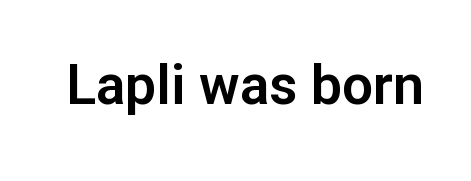
{"serif": "no", "italic": "no", "width": "normal", "stroke_contrast": "low", "x_height": "medium", "monospaced": "no", "underline": "no", "letter_spacing": "normal", "letter_spacing_em": 0.0, "glyph_px": 55}
